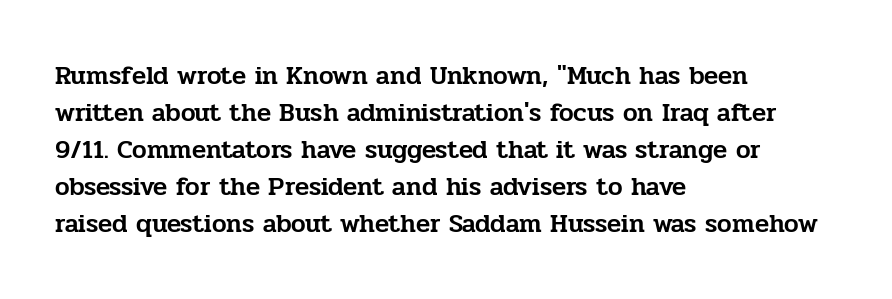
{"italic": "no", "underline": "no", "align": "left", "line_spacing": "normal", "line_spacing_ratio": 1.42, "letter_spacing": "normal", "letter_spacing_em": 0.0, "glyph_px": 26}
